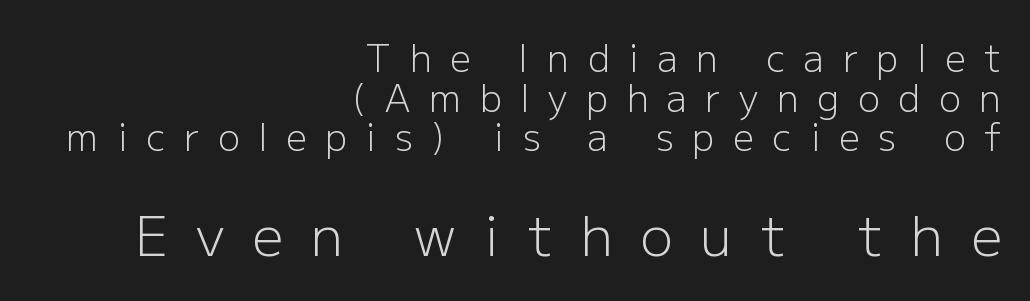
Q: Is the text bold? A: No.
Q: Is the text italic (slanted)? A: No, it is upright.
Q: Is the typeface a serif or a sans-serif typeface? A: Sans-serif.
Q: Is the text underlined? A: No.
Q: How is the paragraph aligned? A: Right-aligned.
Q: Is the spacing between letters normal or unusually wide? A: Unusually wide.
Q: Is the spacing between lines tight, normal or loose? A: Tight.
Q: Which block of text is set in a larger size, the first (top) or the second (bottom)? A: The second (bottom) one.
Q: Width (condensed, normal, or wide)? A: Normal.
Q: Stroke contrast? A: Low.
Q: x-height? A: Medium.
Q: Monospaced? A: No.
